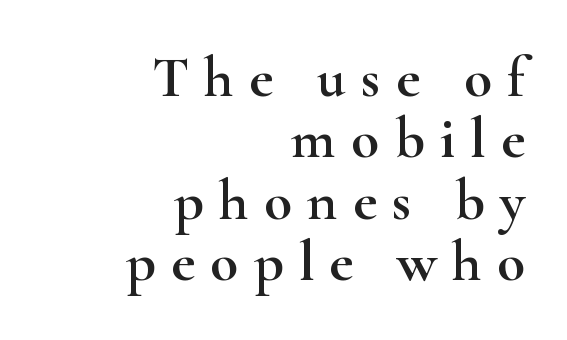
The image shows 58 px wide serif type, upright; set right-aligned, tight line spacing (1.06x), unusually wide letter spacing (+0.26 em), not underlined; high stroke contrast and a small x-height.
